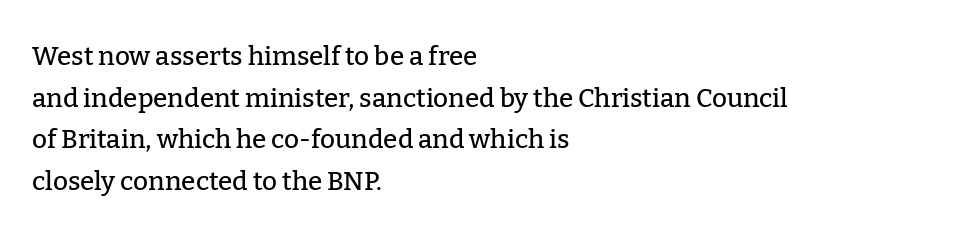
Q: Is the text italic (slanted)? A: No, it is upright.
Q: Is the text underlined? A: No.
Q: How is the paragraph aligned? A: Left-aligned.
Q: Is the spacing between letters normal or unusually wide? A: Normal.
Q: Is the spacing between lines tight, normal or loose? A: Normal.
